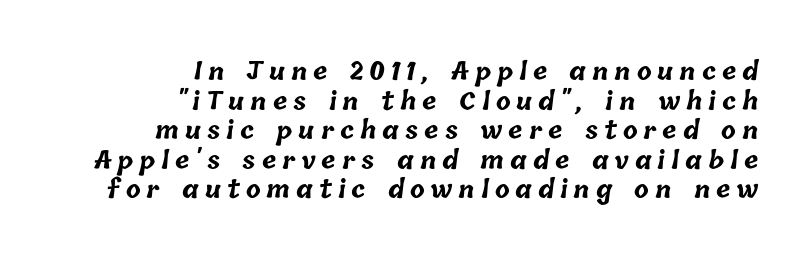
The string is rendered with underlining switched off. Bold? Absolutely — the strokes are thick and heavy. This rendering widens character spacing well past its baseline value. These lines are set flush right with a ragged left edge.
